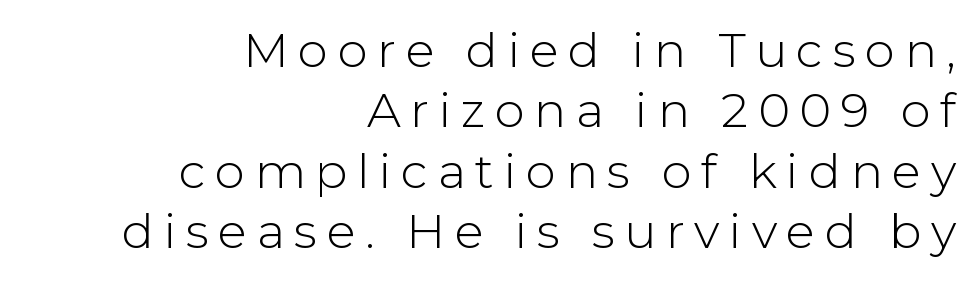
{"serif": "no", "italic": "no", "bold": "no", "weight": "light", "width": "normal", "stroke_contrast": "low", "x_height": "medium", "monospaced": "no", "underline": "no", "align": "right", "line_spacing": "normal", "line_spacing_ratio": 1.26, "letter_spacing": "wide", "letter_spacing_em": 0.2, "glyph_px": 48}
